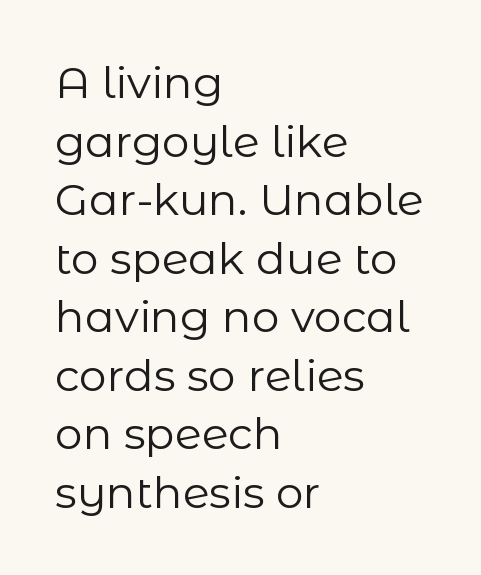
{"serif": "no", "italic": "no", "bold": "no", "weight": "regular", "width": "normal", "stroke_contrast": "low", "x_height": "medium", "monospaced": "no", "underline": "no", "align": "left", "line_spacing": "normal", "line_spacing_ratio": 1.33, "letter_spacing": "normal", "letter_spacing_em": 0.0, "glyph_px": 44}
